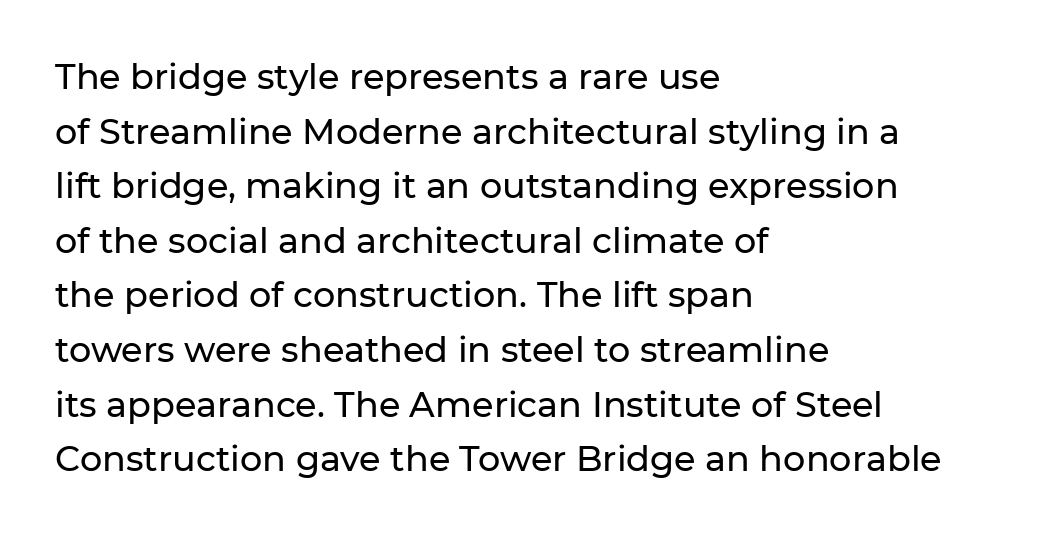
Q: Is the text italic (slanted)? A: No, it is upright.
Q: Is the typeface a serif or a sans-serif typeface? A: Sans-serif.
Q: Is the text underlined? A: No.
Q: How is the paragraph aligned? A: Left-aligned.
Q: Is the spacing between letters normal or unusually wide? A: Normal.
Q: Is the spacing between lines tight, normal or loose? A: Normal.
Q: Width (condensed, normal, or wide)? A: Normal.
Q: Stroke contrast? A: Low.
Q: x-height? A: Medium.
Q: Monospaced? A: No.
